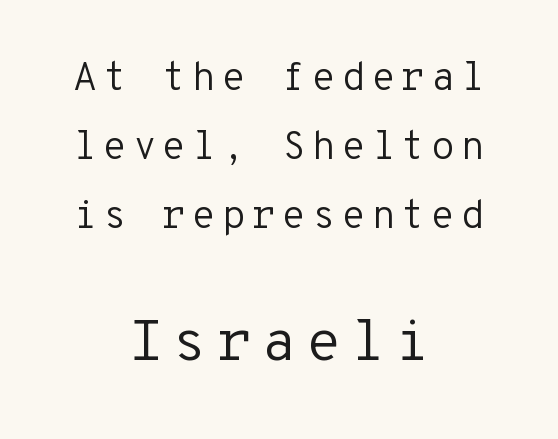
{"serif": "no", "italic": "no", "bold": "no", "weight": "regular", "width": "normal", "stroke_contrast": "low", "x_height": "medium", "monospaced": "yes", "underline": "no", "align": "center", "line_spacing_ratio": 1.77, "larger_block": "second", "size_ratio": 1.49, "glyph_px": 58}
